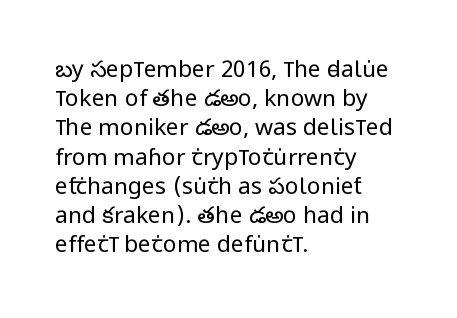
{"italic": "no", "bold": "no", "underline": "no", "align": "left", "line_spacing": "normal", "line_spacing_ratio": 1.27, "letter_spacing": "normal", "letter_spacing_em": 0.0, "glyph_px": 23}
